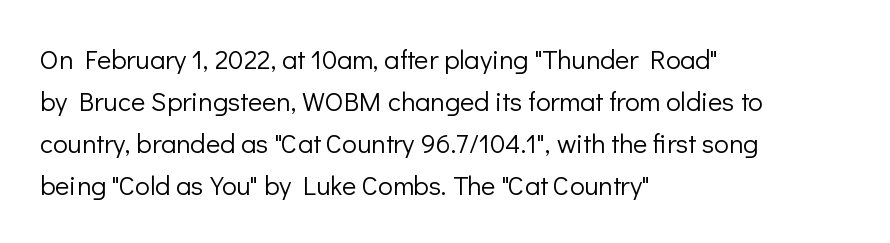
Anything drawn beneath the words? Only blank space. Each word holds together tightly as a unit, with standard inter-letter gaps. Each stroke keeps to a modest, everyday thickness or less. Normally led — the rows are evenly, conventionally spaced. In CSS terms this would be text-align: left. Does the lettering tilt? It doesn't — this is upright.
